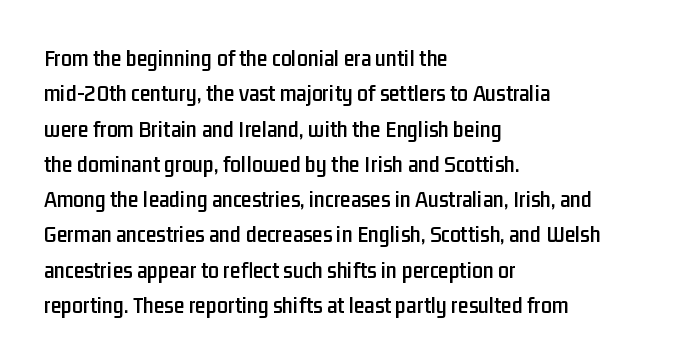
{"italic": "no", "underline": "no", "align": "left", "line_spacing": "normal", "line_spacing_ratio": 1.47, "letter_spacing": "normal", "letter_spacing_em": 0.0, "glyph_px": 24}
